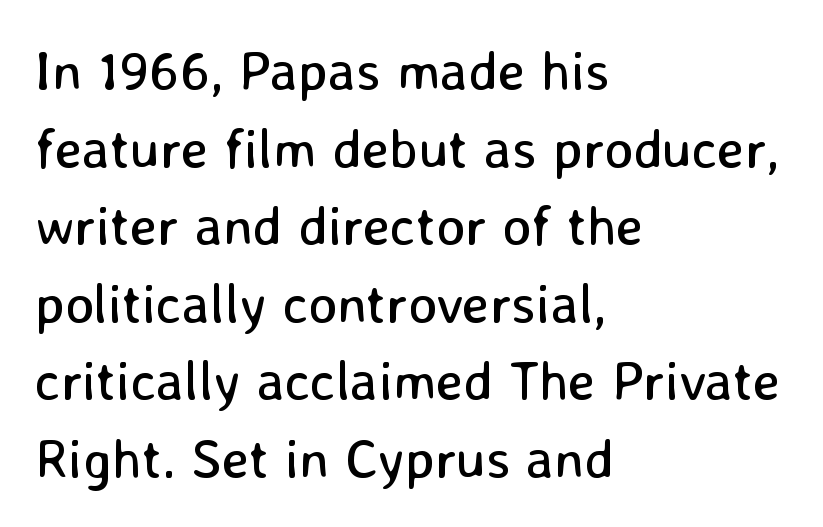
The strokes are not fattened; the text isn't bold. All the whitespace from short lines collects on the right. Each letter keeps its own natural width here, so spacing adapts to shape. Successive baselines arrive at the customary interval.
